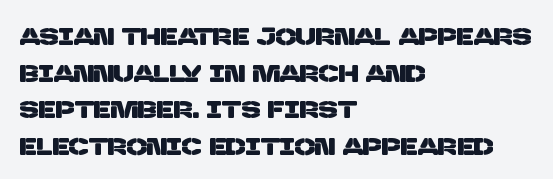
There is no visible air inserted between adjacent glyphs. The text block is weighted toward the left margin, trailing off unevenly rightward. Leading matches the norm, producing a regular column. Anything drawn beneath the words? Only blank space.
